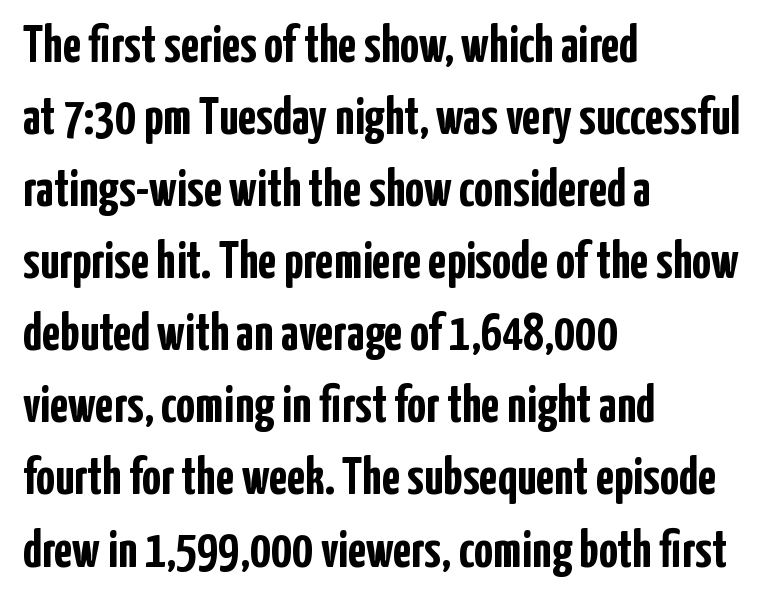
The image shows 53 px semibold, condensed sans-serif type, upright; set left-aligned, normal line spacing (1.36x), normal letter spacing, not underlined; low stroke contrast and a medium x-height.
